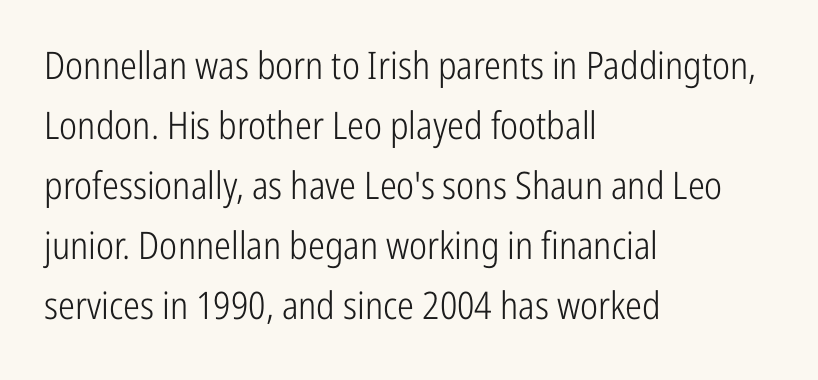
Q: Is the text bold? A: No.
Q: Is the text italic (slanted)? A: No, it is upright.
Q: Is the typeface a serif or a sans-serif typeface? A: Sans-serif.
Q: Is the text underlined? A: No.
Q: How is the paragraph aligned? A: Left-aligned.
Q: Is the spacing between letters normal or unusually wide? A: Normal.
Q: Is the spacing between lines tight, normal or loose? A: Normal.
Q: Width (condensed, normal, or wide)? A: Condensed.
Q: Stroke contrast? A: Low.
Q: x-height? A: Medium.
Q: Monospaced? A: No.
